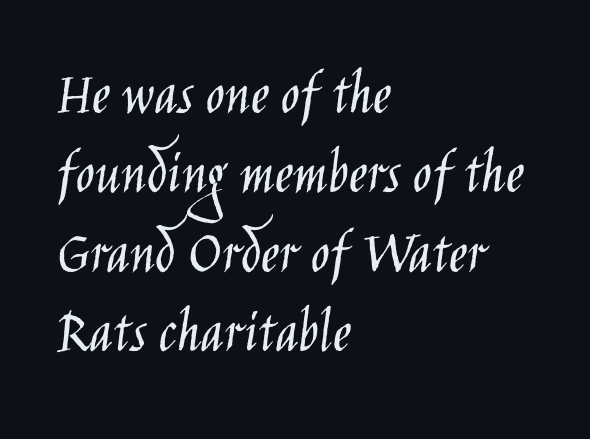
{"serif": "no", "bold": "no", "weight": "light", "width": "condensed", "stroke_contrast": "low", "x_height": "large", "monospaced": "no", "underline": "no", "align": "left", "line_spacing": "normal", "line_spacing_ratio": 1.26, "letter_spacing": "normal", "letter_spacing_em": 0.0, "glyph_px": 63}
